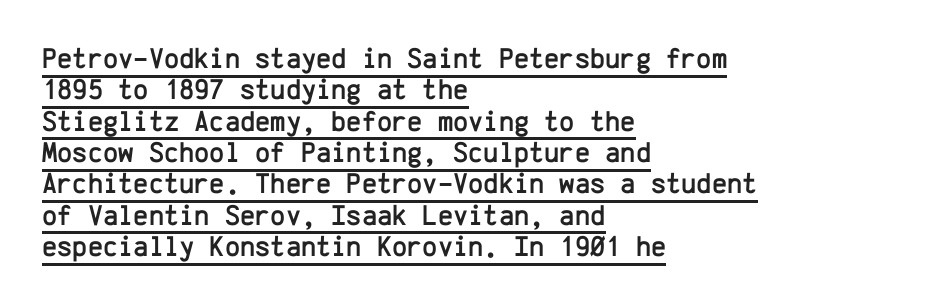
The passage shown is typed in a monospace face where columns stay perfectly aligned. These lines keep a tight, regular rhythm from letter to letter. Examine the stroke ends and you'll find no serifs. Reading down the block, your eye returns to a fixed left position each line. In terms of leading, this rendering errs on the cramped side. Every word sits above its own underline.
